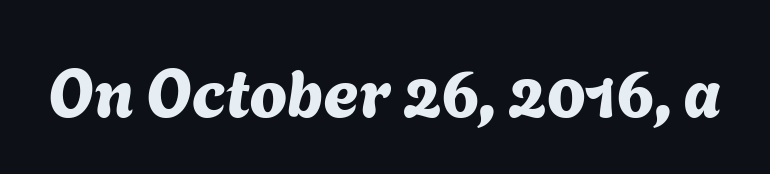
{"serif": "no", "width": "normal", "stroke_contrast": "medium", "x_height": "medium", "monospaced": "no", "underline": "no", "letter_spacing": "normal", "letter_spacing_em": 0.0, "glyph_px": 68}
